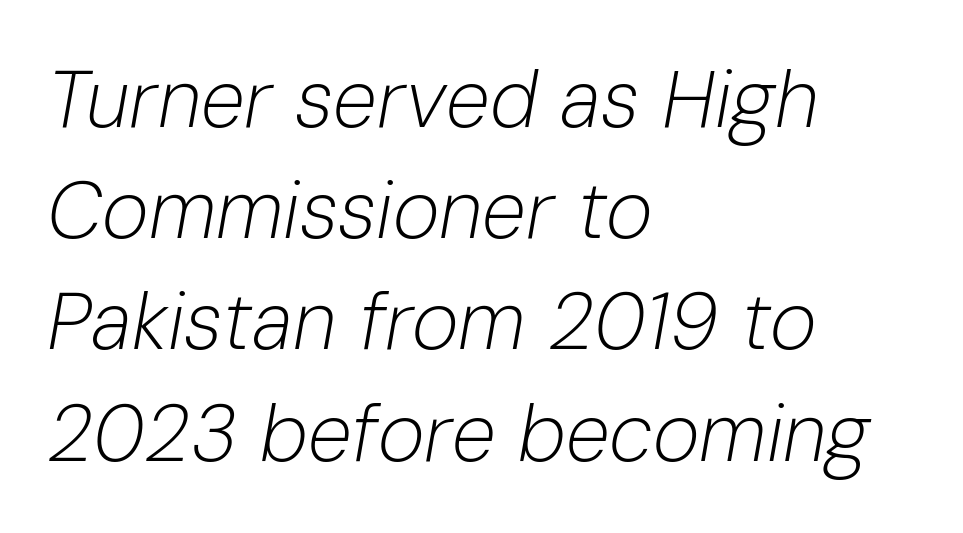
The image shows 80 px light type, italic (leaning right); set left-aligned, normal line spacing (1.39x), normal letter spacing, not underlined; low stroke contrast and a medium x-height.
